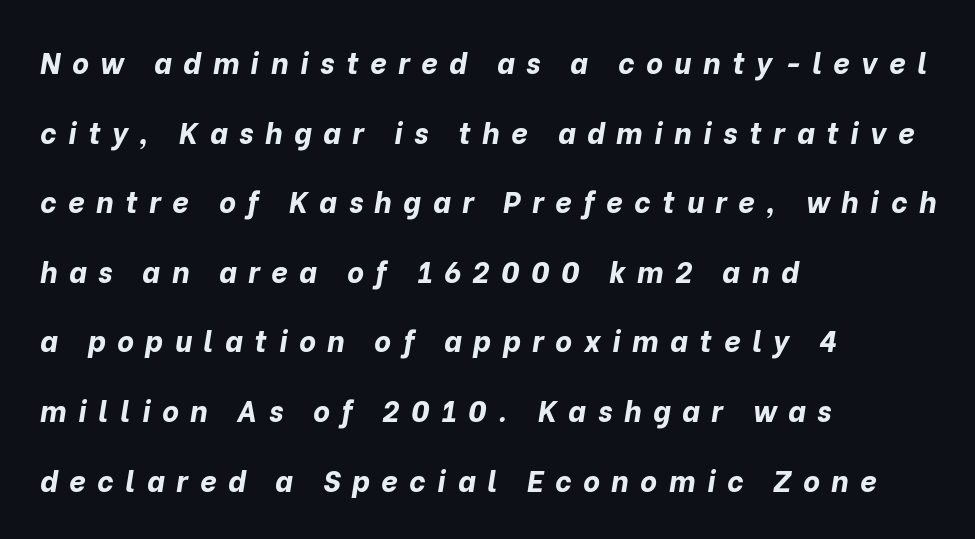
Q: Is the text bold? A: Yes.
Q: Is the text italic (slanted)? A: Yes, it leans right by about 10 degrees.
Q: Is the text underlined? A: No.
Q: How is the paragraph aligned? A: Left-aligned.
Q: Is the spacing between letters normal or unusually wide? A: Unusually wide.
Q: Is the spacing between lines tight, normal or loose? A: Loose.
Q: Width (condensed, normal, or wide)? A: Normal.
Q: Stroke contrast? A: Low.
Q: x-height? A: Medium.
Q: Monospaced? A: No.
